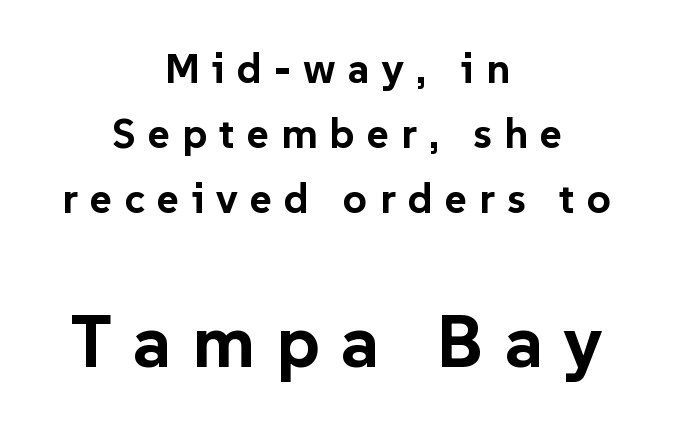
The image shows 73 px bold sans-serif type, upright; set centered, normal line spacing (1.55x), unusually wide letter spacing (+0.29 em), not underlined; the second (bottom) block is 1.74x larger; low stroke contrast and a medium x-height.
